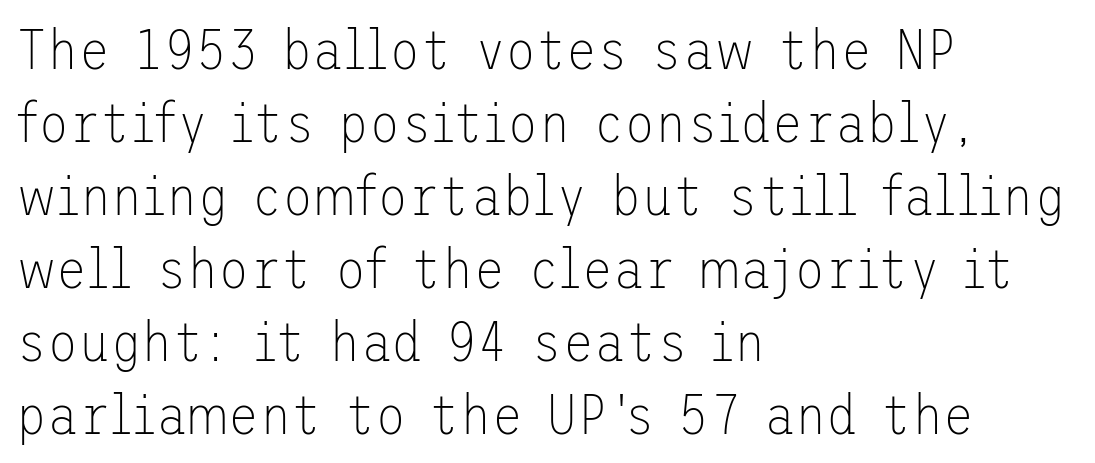
Q: Is the text bold? A: No.
Q: Is the text italic (slanted)? A: No, it is upright.
Q: Is the typeface a serif or a sans-serif typeface? A: Sans-serif.
Q: Is the text underlined? A: No.
Q: How is the paragraph aligned? A: Left-aligned.
Q: Is the spacing between letters normal or unusually wide? A: Normal.
Q: Is the spacing between lines tight, normal or loose? A: Normal.
Q: Width (condensed, normal, or wide)? A: Normal.
Q: Stroke contrast? A: Low.
Q: x-height? A: Medium.
